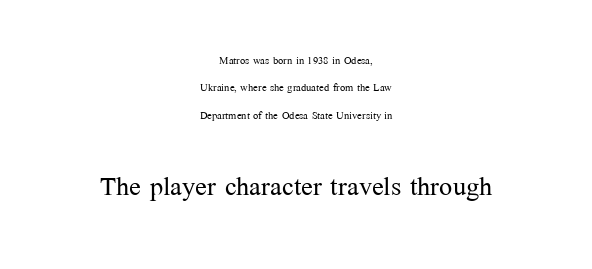
The image shows 35 px light serif type, upright; set centered, loose line spacing (1.96x), normal letter spacing, not underlined; the second (bottom) block is 2.5x larger; medium stroke contrast and a medium x-height.
